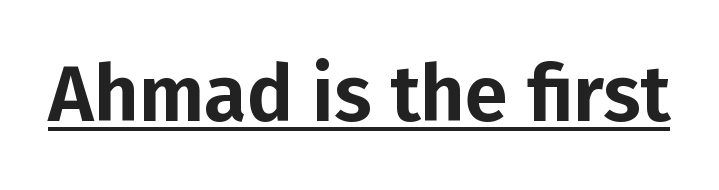
In terms of posture, this sample is upright. The passage shown is typed in a proportional face where columns would drift. Students, observe the line beneath the letters — that is underlining. Tracking here is standard; glyphs follow each other at the usual distance. Serif or sans? Sans — the stroke terminals are bare.
